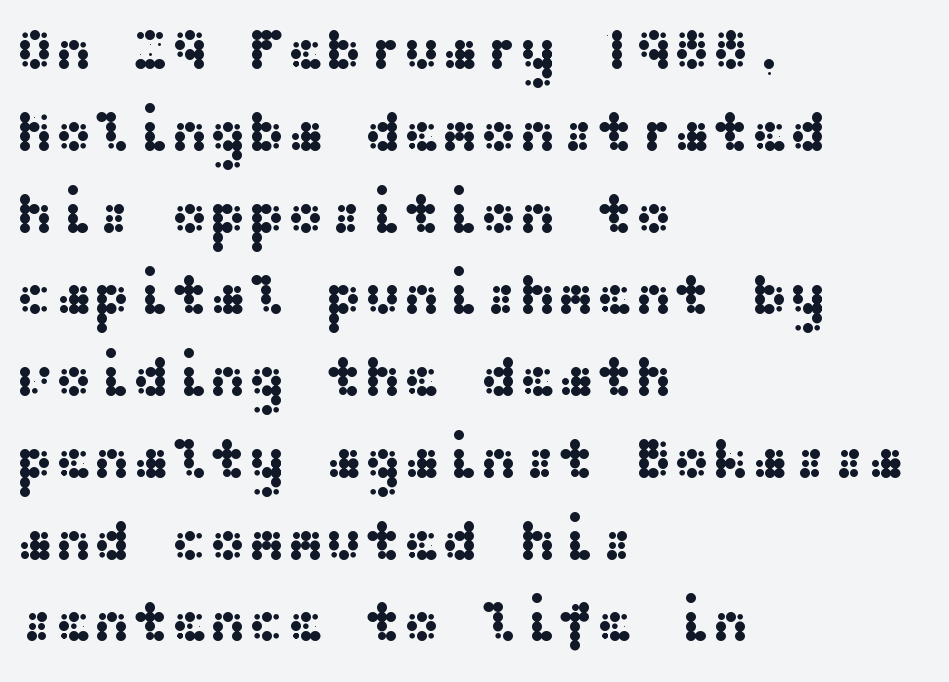
{"serif": "no", "italic": "no", "width": "wide", "stroke_contrast": "medium", "x_height": "medium", "underline": "no", "align": "left", "line_spacing": "normal", "line_spacing_ratio": 1.41, "letter_spacing": "normal", "letter_spacing_em": 0.0, "glyph_px": 58}
